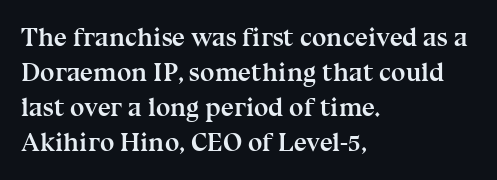
The image shows 26 px bold type, upright; set left-aligned, normal line spacing (1.35x), normal letter spacing, not underlined.
